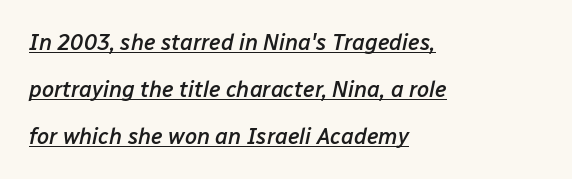
Q: Is the text bold? A: Semi-bold.
Q: Is the text italic (slanted)? A: Yes, it leans right by about 12 degrees.
Q: Is the text underlined? A: Yes.
Q: How is the paragraph aligned? A: Left-aligned.
Q: Is the spacing between letters normal or unusually wide? A: Normal.
Q: Is the spacing between lines tight, normal or loose? A: Loose.
